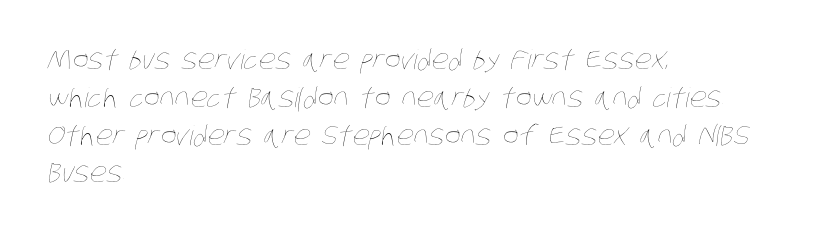
The image shows 27 px text type; set left-aligned, normal line spacing (1.4x), normal letter spacing, not underlined.
